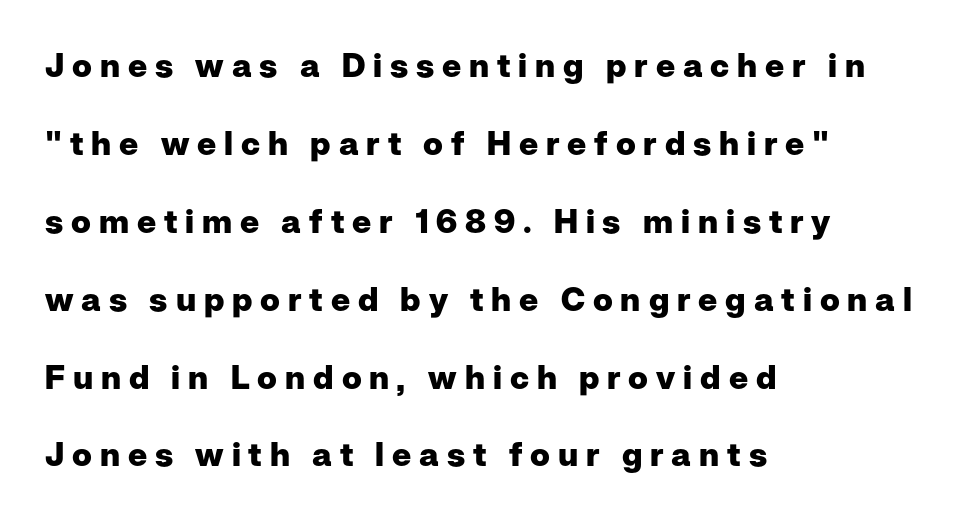
Q: Is the text bold? A: Yes.
Q: Is the text italic (slanted)? A: No, it is upright.
Q: Is the typeface a serif or a sans-serif typeface? A: Sans-serif.
Q: Is the text underlined? A: No.
Q: How is the paragraph aligned? A: Left-aligned.
Q: Is the spacing between letters normal or unusually wide? A: Unusually wide.
Q: Is the spacing between lines tight, normal or loose? A: Loose.
Q: Width (condensed, normal, or wide)? A: Normal.
Q: Stroke contrast? A: Low.
Q: x-height? A: Medium.
Q: Monospaced? A: No.
